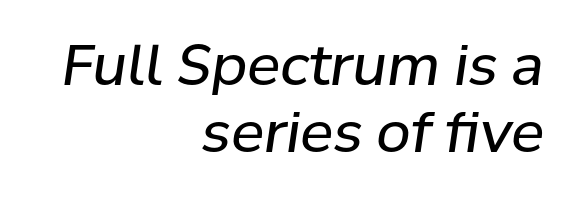
The image shows 56 px regular-weight type, italic (leaning right); set right-aligned, line spacing 1.2x, normal letter spacing, not underlined; low stroke contrast and a medium x-height.
